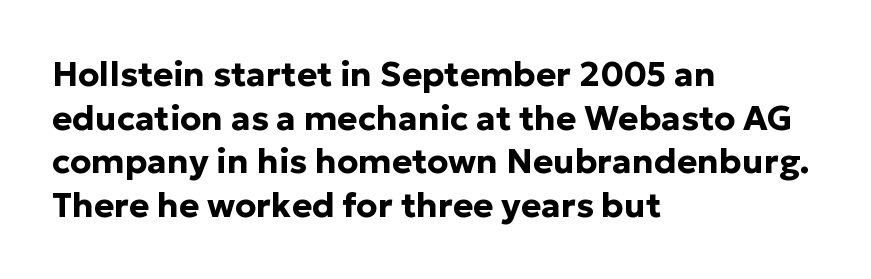
{"serif": "no", "italic": "no", "bold": "yes", "weight": "bold", "width": "normal", "stroke_contrast": "low", "x_height": "medium", "monospaced": "no", "underline": "no", "align": "left", "line_spacing": "normal", "line_spacing_ratio": 1.28, "letter_spacing": "normal", "letter_spacing_em": 0.0, "glyph_px": 34}
